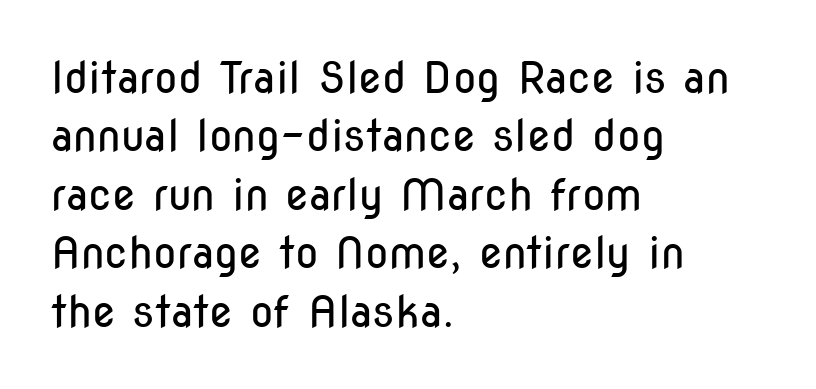
Vertically, the passage feels balanced, rows spaced as you'd expect. The face used here is rendered with its standard letterfit. Has an underline been added? It has not. The letters advance in unequal steps, a hallmark of proportional type. The lettering holds an erect, upright posture throughout.
